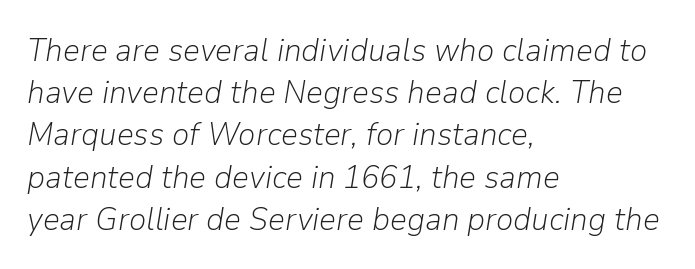
{"italic": "yes", "lean": "right", "slant_degrees": 9, "bold": "no", "weight": "light", "width": "normal", "stroke_contrast": "low", "x_height": "medium", "monospaced": "no", "underline": "no", "align": "left", "line_spacing": "normal", "line_spacing_ratio": 1.28, "letter_spacing": "normal", "letter_spacing_em": 0.0, "glyph_px": 33}
